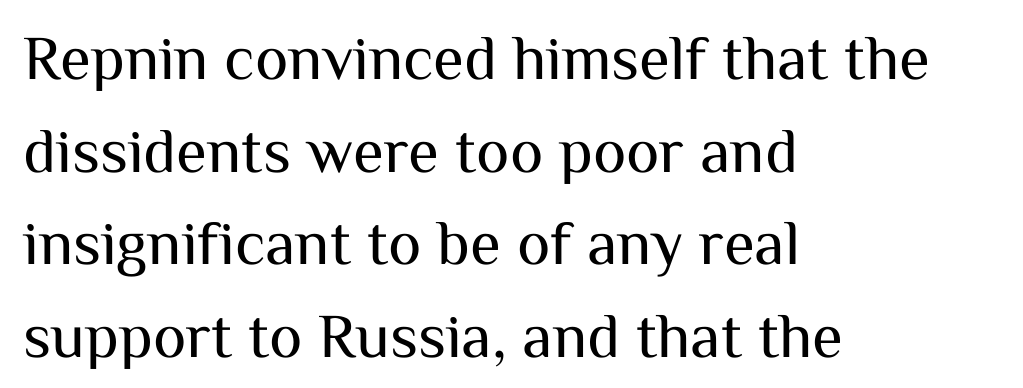
Q: Is the text bold? A: No.
Q: Is the text italic (slanted)? A: No, it is upright.
Q: Is the typeface a serif or a sans-serif typeface? A: Sans-serif.
Q: Is the text underlined? A: No.
Q: How is the paragraph aligned? A: Left-aligned.
Q: Is the spacing between letters normal or unusually wide? A: Normal.
Q: Is the spacing between lines tight, normal or loose? A: Normal.
Q: Width (condensed, normal, or wide)? A: Normal.
Q: Stroke contrast? A: Medium.
Q: x-height? A: Medium.
Q: Monospaced? A: No.
